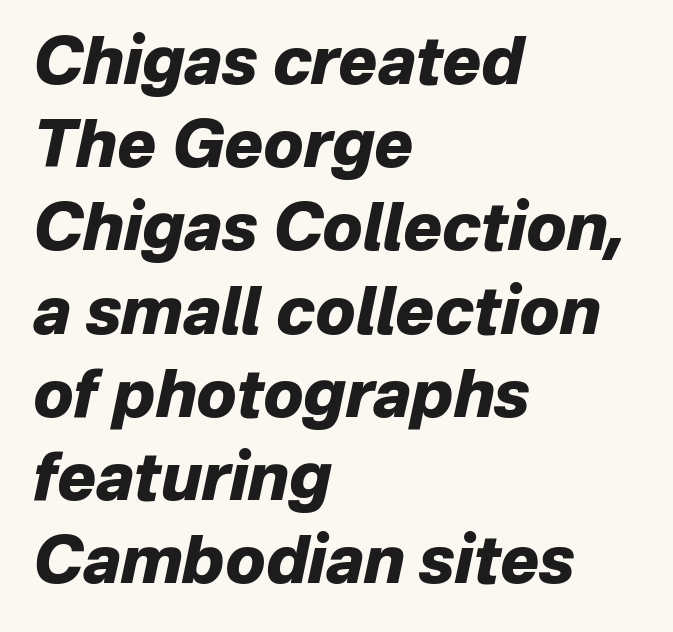
Q: Is the text bold? A: Yes.
Q: Is the text italic (slanted)? A: Yes, it leans right by about 12 degrees.
Q: Is the text underlined? A: No.
Q: How is the paragraph aligned? A: Left-aligned.
Q: Is the spacing between letters normal or unusually wide? A: Normal.
Q: Is the spacing between lines tight, normal or loose? A: Normal.
Q: Width (condensed, normal, or wide)? A: Normal.
Q: Stroke contrast? A: Low.
Q: x-height? A: Medium.
Q: Monospaced? A: No.
